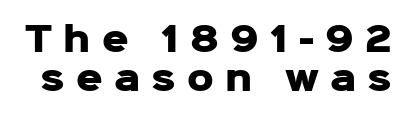
You can tell it's not italic because the verticals are truly vertical. Here the designer chose a conventional face with non-uniform glyph widths. Type style note: lacks serifs. Bare-footed words on every line.
